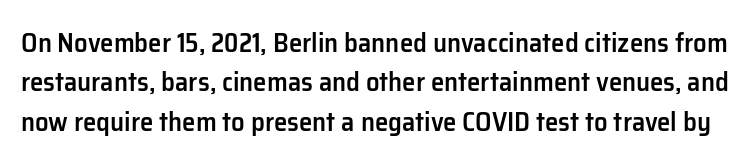
Q: Is the text bold? A: Semi-bold.
Q: Is the text italic (slanted)? A: No, it is upright.
Q: Is the text underlined? A: No.
Q: Is the spacing between letters normal or unusually wide? A: Normal.
Q: Is the spacing between lines tight, normal or loose? A: Normal.
